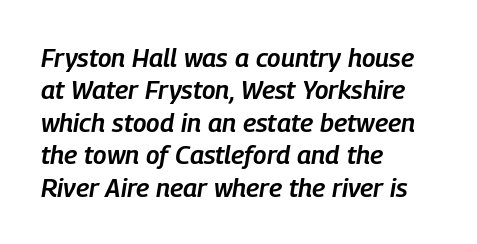
{"italic": "yes", "lean": "right", "slant_degrees": 9, "bold": "semi", "underline": "no", "align": "left", "line_spacing": "normal", "line_spacing_ratio": 1.25, "letter_spacing": "normal", "letter_spacing_em": 0.0, "glyph_px": 26}
